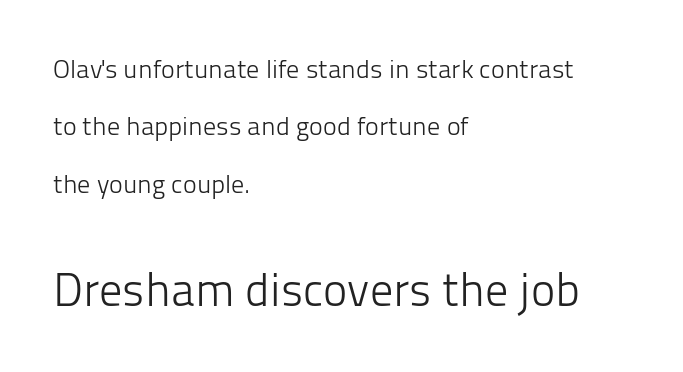
This sample uses plain, unmodified letter spacing. Where is the straight margin? On the left. The passage shown is typed in a proportional face where columns would drift. Observe the absence of serifs on each vertical stroke in this sample. A student would notice the bottom passage is typeset larger than what precedes it. Each stroke keeps to a modest, everyday thickness or less.
